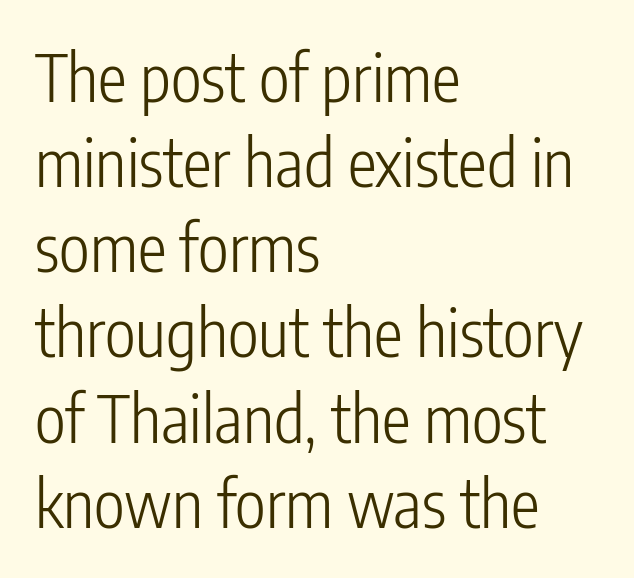
{"serif": "no", "italic": "no", "bold": "no", "weight": "light", "width": "condensed", "stroke_contrast": "low", "x_height": "medium", "monospaced": "no", "underline": "no", "align": "left", "line_spacing": "normal", "line_spacing_ratio": 1.31, "letter_spacing": "normal", "letter_spacing_em": 0.0, "glyph_px": 65}
